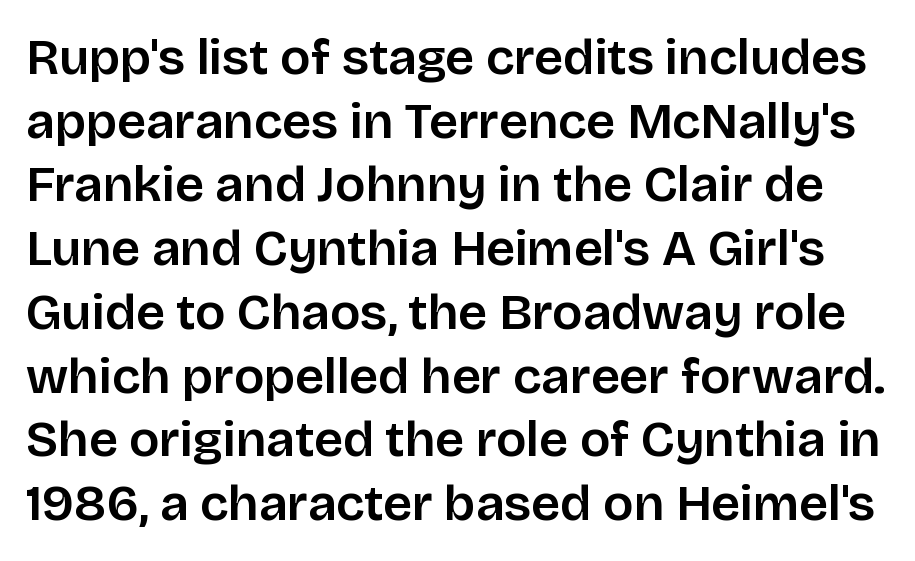
The horizontal fit of the characters is conventional and even. Check the space under the baseline: it is left empty. This block has exactly the height ordinary leading produces. This sample has the flowing, uneven cadence of proportional lettering. The type family on display is of the sans-serif kind.
